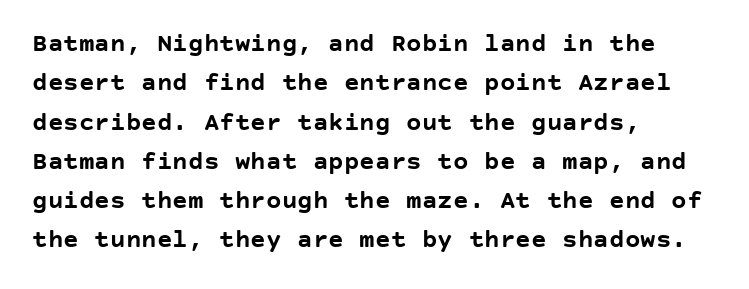
{"italic": "no", "bold": "yes", "underline": "no", "align": "left", "line_spacing": "normal", "line_spacing_ratio": 1.51, "letter_spacing": "normal", "letter_spacing_em": 0.0, "glyph_px": 26}
